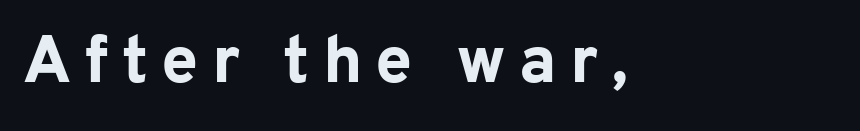
The tracking jumps out immediately: characters are airy and widely separated. You can tell from the bare stems that sans-serif type was used. Character widths vary here, with narrow letters taking less room than wide ones. The lettering holds an erect, upright posture throughout. Every letter is thick-stroked: bold, no question. One-word summary of the alignment: left.
